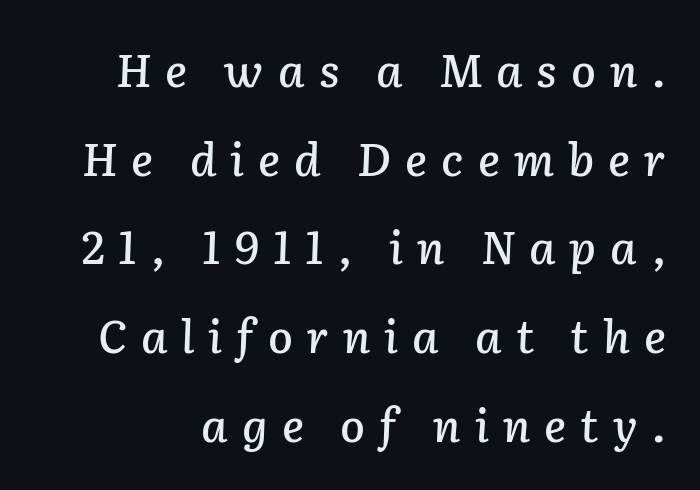
{"italic": "yes", "lean": "right", "slant_degrees": 2, "width": "normal", "stroke_contrast": "low", "x_height": "medium", "monospaced": "no", "underline": "no", "line_spacing": "loose", "line_spacing_ratio": 1.97, "letter_spacing": "wide", "letter_spacing_em": 0.31, "glyph_px": 45}
